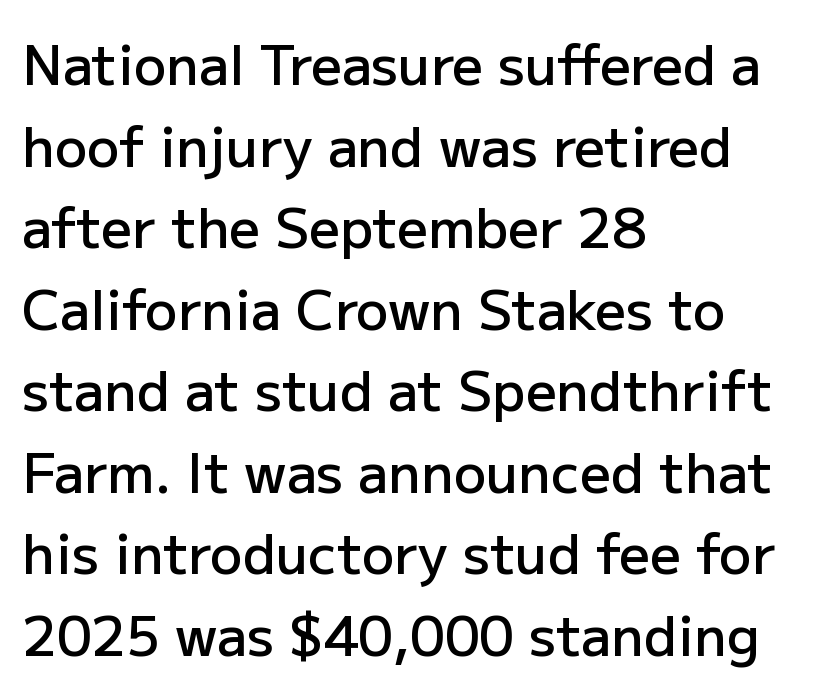
The sample has been set in demibold, a notch under bold. Descenders hang freely into open space. Nope, no serifs anywhere on these letters. Notice how the stems are strictly vertical — no italics here. These lines sit exactly where default settings would place them.
